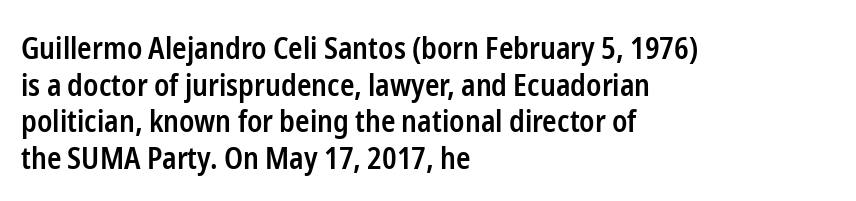
The image shows 30 px semibold, condensed sans-serif type, upright; set left-aligned, line spacing 1.22x, normal letter spacing, not underlined; low stroke contrast and a medium x-height.
